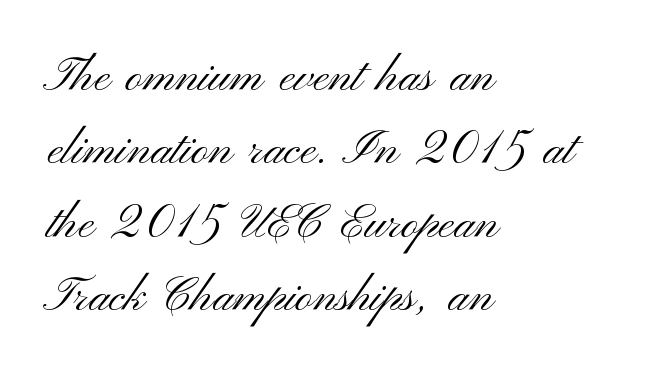
Are there feet on the stems? There aren't — it's a sans. The rendering anchors every line to the left-hand side. Glyph-to-glyph distance matches everyday printed text. The rendering uses natural spacing where letterforms have individual widths. Underline: absent.
